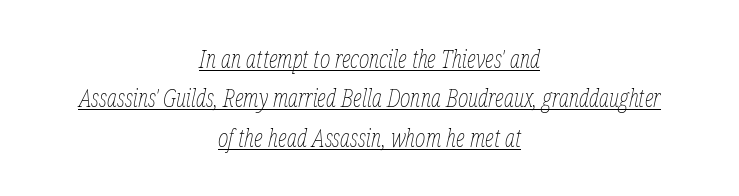
Every row of glyphs is offset so its center matches the block's center. A quiet, ordinary-to-light weight characterises the typeface. The axis of the letterforms is tilted away from vertical. This sample keeps an unexceptional amount of space between lines.
